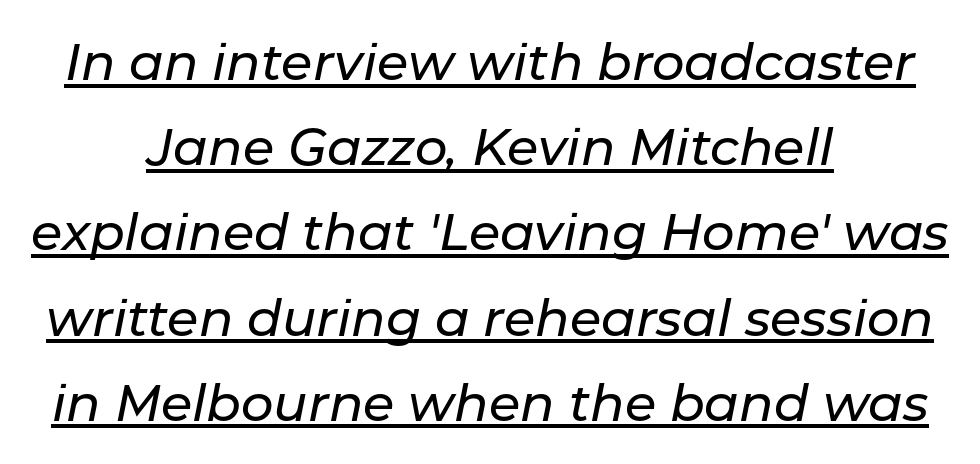
{"italic": "yes", "lean": "right", "slant_degrees": 11, "width": "normal", "stroke_contrast": "low", "x_height": "medium", "monospaced": "no", "underline": "yes", "align": "center", "line_spacing": "normal", "line_spacing_ratio": 1.67, "letter_spacing": "normal", "letter_spacing_em": 0.0, "glyph_px": 51}
